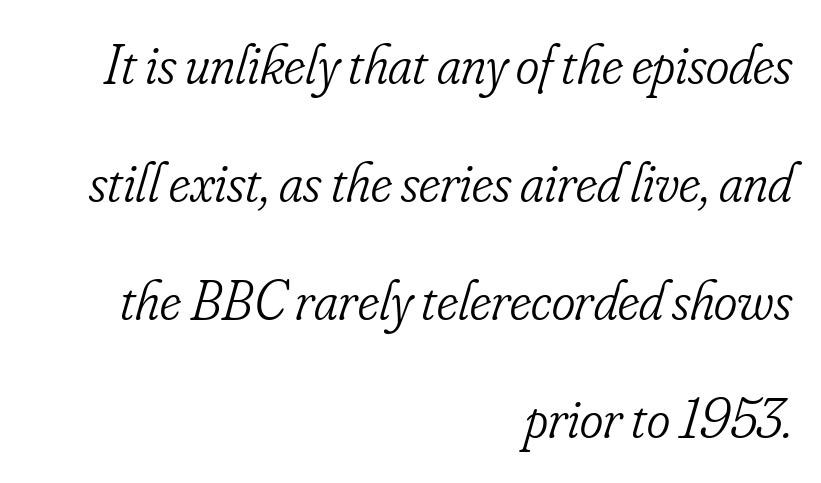
Q: Is the text bold? A: No.
Q: Is the text italic (slanted)? A: Yes, it leans right by about 16 degrees.
Q: Is the typeface a serif or a sans-serif typeface? A: Serif.
Q: Is the text underlined? A: No.
Q: How is the paragraph aligned? A: Right-aligned.
Q: Is the spacing between letters normal or unusually wide? A: Normal.
Q: Is the spacing between lines tight, normal or loose? A: Loose.
Q: Width (condensed, normal, or wide)? A: Condensed.
Q: Stroke contrast? A: Low.
Q: x-height? A: Small.
Q: Monospaced? A: No.
